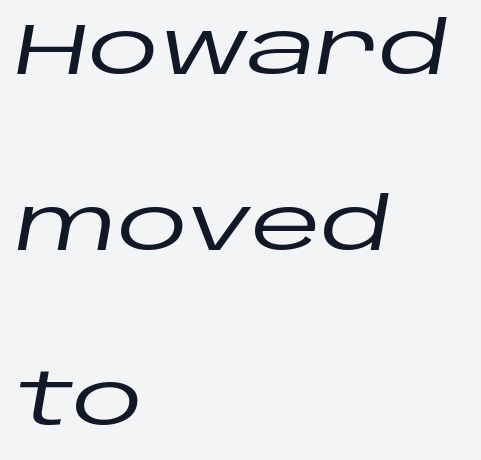
{"italic": "yes", "lean": "right", "slant_degrees": 10, "width": "wide", "stroke_contrast": "low", "x_height": "large", "monospaced": "no", "underline": "no", "align": "left", "line_spacing": "loose", "line_spacing_ratio": 2.44, "letter_spacing": "normal", "letter_spacing_em": 0.0, "glyph_px": 72}
